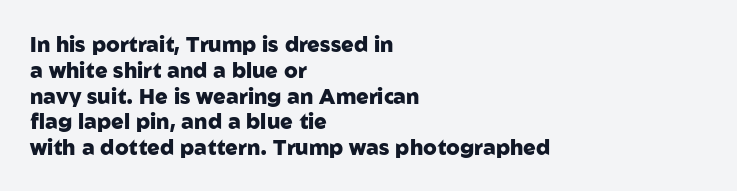
The image shows 21 px bold type, upright; set left-aligned, line spacing 1.23x, normal letter spacing, not underlined.
